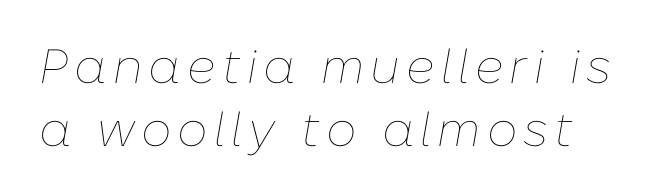
The cut favours lightness, reaching ordinary text weight at its darkest. Check under the words: just untouched page. These lines are rendered in a variable-pitch font. Tall strokes in this sample are angled rather than plumb. This sample keeps an unexceptional amount of space between lines.
